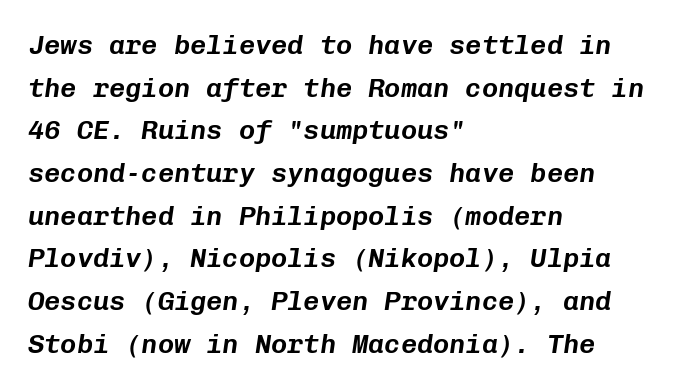
The image shows 27 px text type, italic (leaning right); set left-aligned, normal line spacing (1.58x), normal letter spacing, not underlined.
